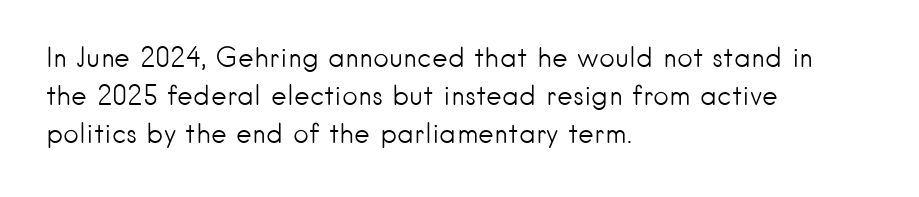
{"italic": "no", "bold": "no", "underline": "no", "align": "left", "line_spacing": "normal", "line_spacing_ratio": 1.41, "letter_spacing": "normal", "letter_spacing_em": 0.0, "glyph_px": 27}
